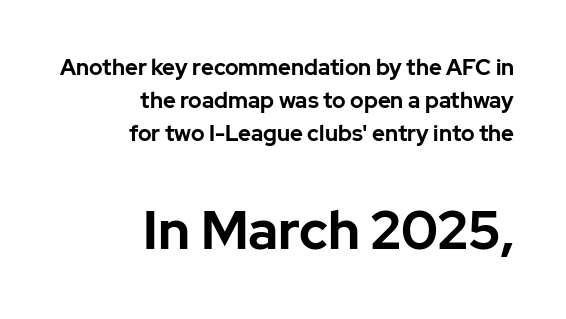
Decoration check: the copy has no underline. In this sample the second text group is rendered at the bigger scale. What's the leading like? Ordinary, nothing unusual. Chunky letters — that's bold for sure. Layout note: lines flush right.
